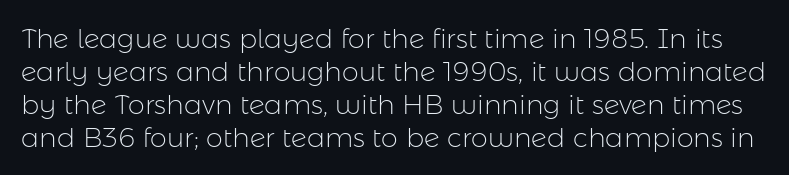
The letters stand upright; this is a roman face. Stroke thickness stays within the range of a standard reading face or lighter. Letter spacing: default. Letters rest on an invisible, unmarked baseline.
